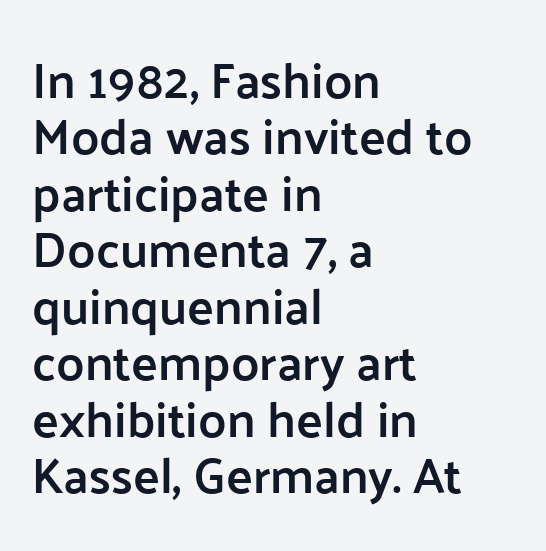
{"serif": "no", "italic": "no", "bold": "semi", "weight": "semibold", "width": "normal", "stroke_contrast": "low", "x_height": "medium", "monospaced": "no", "underline": "no", "align": "left", "line_spacing": "tight", "line_spacing_ratio": 1.13, "letter_spacing": "normal", "letter_spacing_em": 0.0, "glyph_px": 50}
